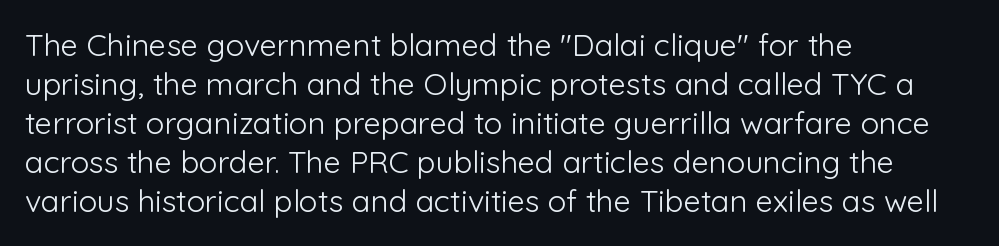
{"serif": "no", "italic": "no", "bold": "no", "weight": "light", "width": "normal", "stroke_contrast": "low", "x_height": "medium", "monospaced": "no", "underline": "no", "align": "left", "line_spacing": "normal", "line_spacing_ratio": 1.26, "letter_spacing": "normal", "letter_spacing_em": 0.0, "glyph_px": 31}
